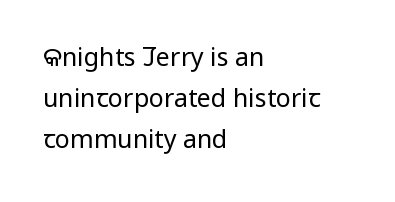
{"italic": "no", "bold": "no", "underline": "no", "align": "left", "line_spacing": "normal", "line_spacing_ratio": 1.64, "letter_spacing": "normal", "letter_spacing_em": 0.0, "glyph_px": 25}
